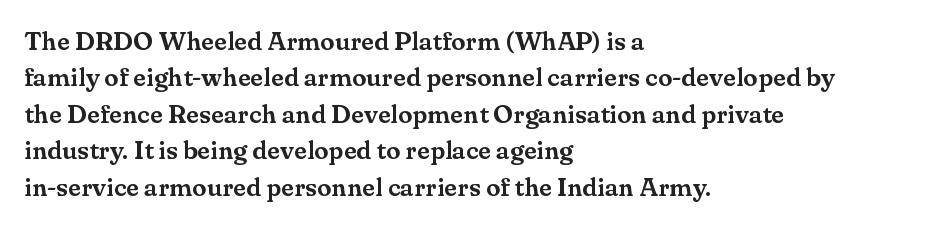
{"italic": "no", "underline": "no", "align": "left", "line_spacing": "normal", "line_spacing_ratio": 1.4, "letter_spacing": "normal", "letter_spacing_em": 0.0, "glyph_px": 26}
